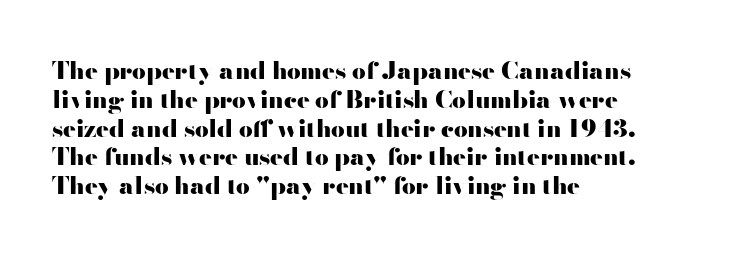
The image shows 24 px bold type, upright; set left-aligned, line spacing 1.2x, normal letter spacing, not underlined.
